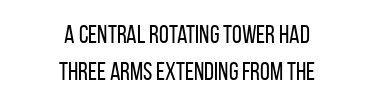
The rag falls on both sides of this text block equally. Rule under the text: the space is simply empty. Stem width sits at or under what a default text font uses. Vertically, the passage feels balanced, rows spaced as you'd expect.
